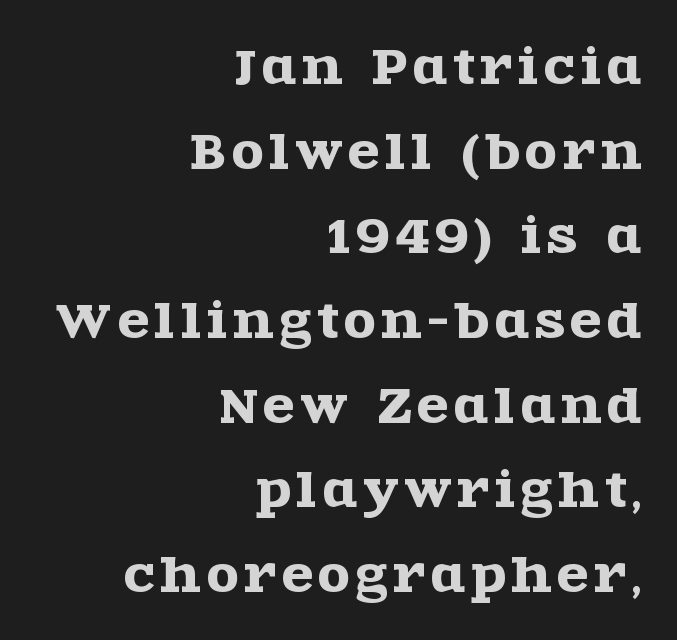
The glyphs are unaccompanied by any horizontal stroke below them. Each letter keeps its own natural width here, so spacing adapts to shape. These lines are set flush right with a ragged left edge. The passage shown is typeset with a serif family. The font's upright variant was chosen for this text.
